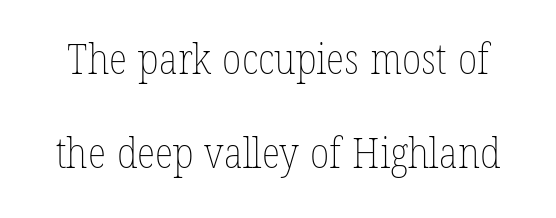
The image shows 43 px thin, condensed type; set loose line spacing (2.18x), normal letter spacing, not underlined; low stroke contrast and a medium x-height.
